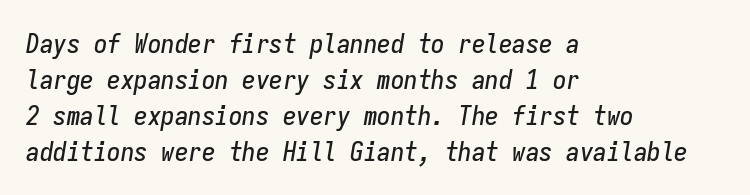
Q: Is the text italic (slanted)? A: Yes, it leans right by about 9 degrees.
Q: Is the text underlined? A: No.
Q: How is the paragraph aligned? A: Left-aligned.
Q: Is the spacing between letters normal or unusually wide? A: Normal.
Q: Is the spacing between lines tight, normal or loose? A: Normal.
